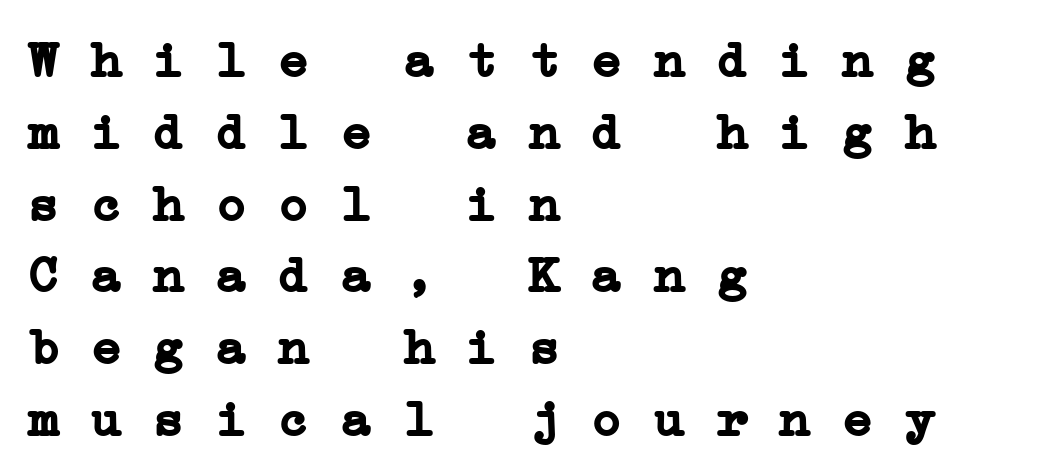
The image shows 52 px semibold, wide serif type, monospaced; set left-aligned, normal line spacing (1.38x), normal letter spacing, not underlined; low stroke contrast and a medium x-height.
